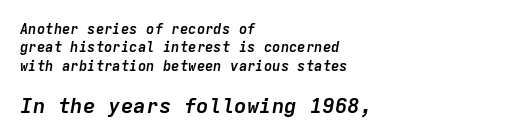
Notice how the passage keeps a crisp vertical edge on the left only. I'd describe the lettering as bold — thick and assertive. Nobody drew a line under any word here. In terms of leading, this rendering sits right in the middle. There is no visible air inserted between adjacent glyphs. The later block is typeset at a bigger size than the earlier block.
